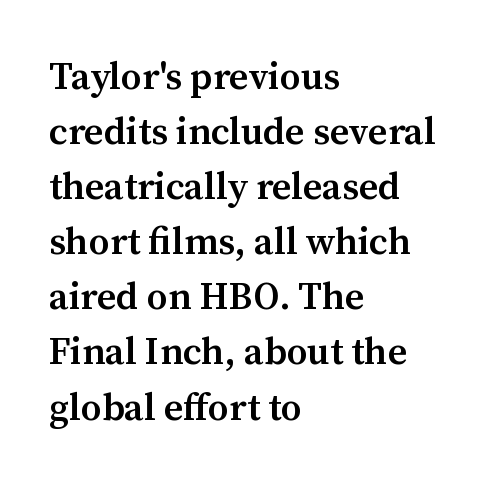
This block has exactly the height ordinary leading produces. The foot of each line stays bare and open. If you drew a line through each stem, it would be perfectly vertical. The line texture is even and compact thanks to regular tracking. These lines carry some extra weight — a demibold, not a full bold.
